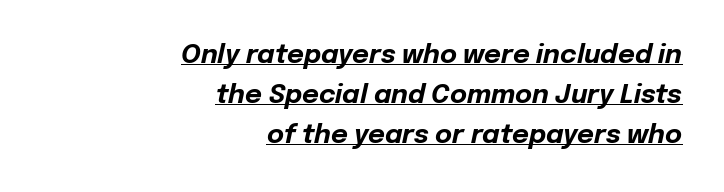
These words are printed bold, with thick strokes throughout. The lines in this sample share a right terminus and differ only in where they begin. You can see a thin bar hugging the bottom of the glyphs. The gaps between neighbouring characters are ordinary and unremarkable. Characters are canted at an angle relative to the baseline's perpendicular. Compared with typical paragraphs, the rows here are spaced about the same.
